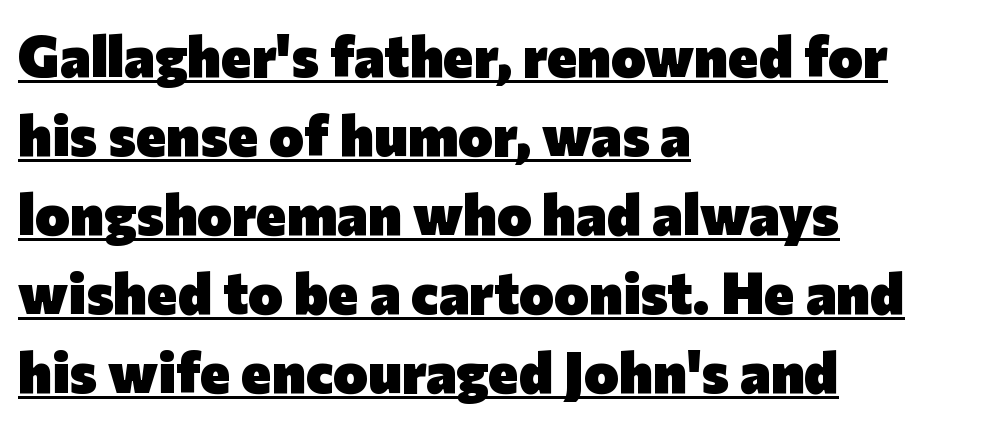
Nothing sits at the stroke ends, so this counts as sans-serif. Interline gaps are of average width in this sample. Chunky letters — that's bold for sure. The lines in this sample share a left origin and differ only in where they stop. Between one letter and the next there's only the usual sliver of space.
